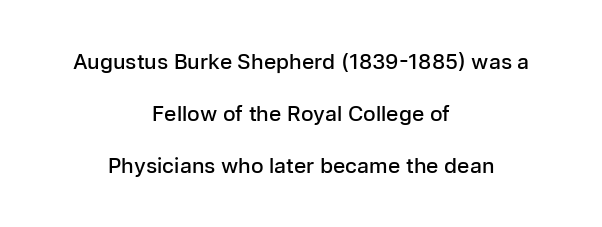
Does the copy run flush right? No — it is centered line by line. No word sits above an underline. The letters stand upright; this is a roman face. This block would shrink considerably if given ordinary leading; it's expanded now.
